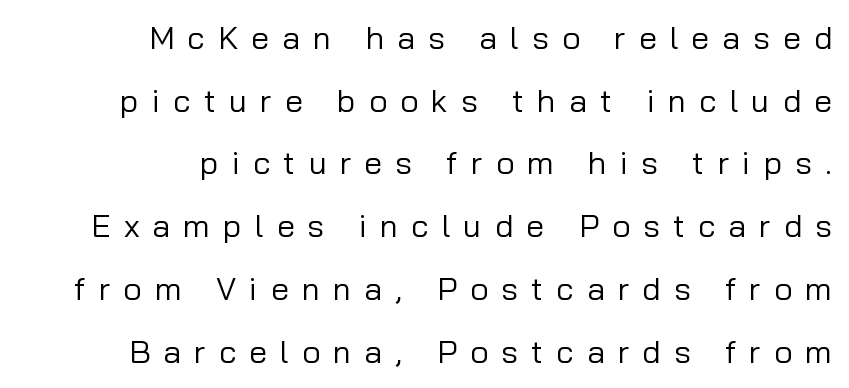
Unlike a traditional serif, this face leaves its strokes unadorned. Each row of text sits above clean, open space. Teacher's note: observe the even right margin — that is flush-right alignment. The face used here is proportionally spaced, like ordinary book or web type. One glance says open: line gaps are wider than usual.
